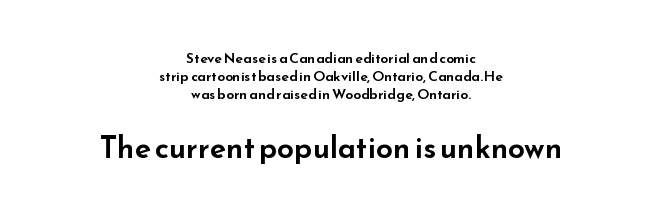
The image shows 30 px wide sans-serif type, upright; set centered, normal line spacing (1.29x), normal letter spacing, not underlined; the second (bottom) block is 2.14x larger; low stroke contrast and a small x-height.
